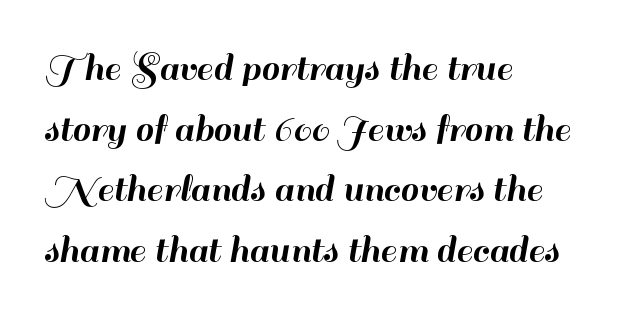
Q: Is the text italic (slanted)? A: Yes.
Q: Is the typeface a serif or a sans-serif typeface? A: Sans-serif.
Q: Is the text underlined? A: No.
Q: How is the paragraph aligned? A: Left-aligned.
Q: Is the spacing between letters normal or unusually wide? A: Normal.
Q: Is the spacing between lines tight, normal or loose? A: Normal.
Q: Width (condensed, normal, or wide)? A: Normal.
Q: Stroke contrast? A: High.
Q: x-height? A: Small.
Q: Monospaced? A: No.
